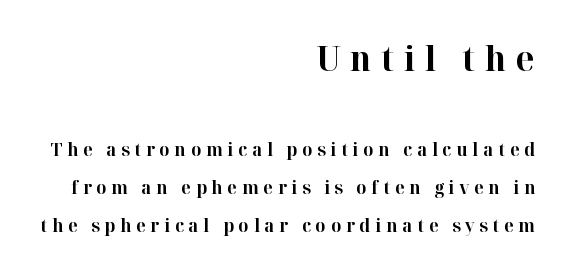
{"serif": "yes", "italic": "no", "bold": "yes", "weight": "bold", "width": "normal", "stroke_contrast": "high", "x_height": "medium", "monospaced": "no", "underline": "no", "align": "right", "line_spacing": "loose", "line_spacing_ratio": 2.13, "letter_spacing": "wide", "letter_spacing_em": 0.27, "larger_block": "first", "size_ratio": 1.94, "glyph_px": 35}
